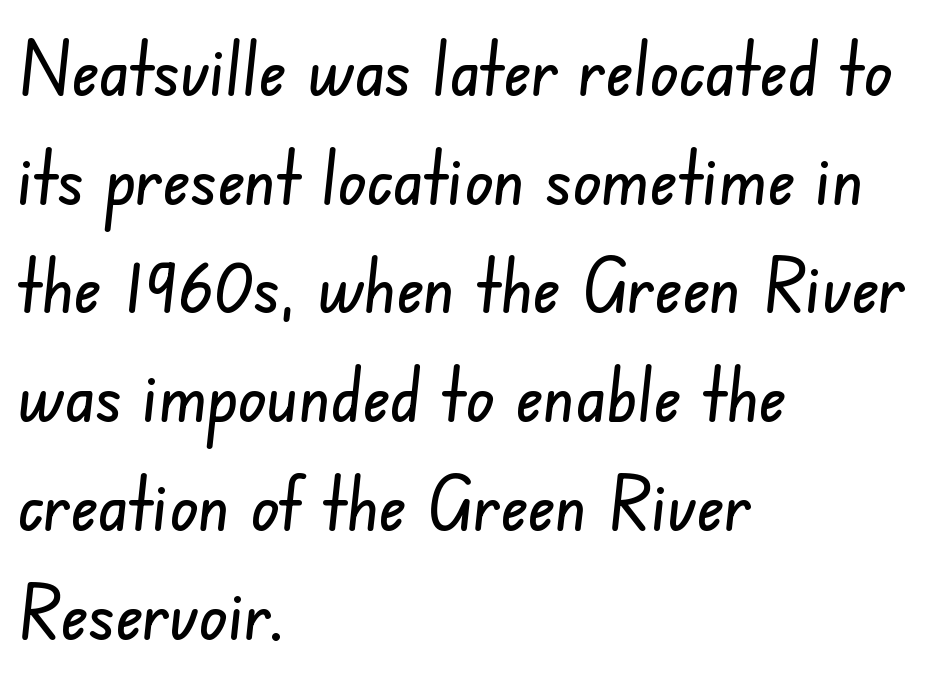
This sample uses plain, unmodified letter spacing. Rows of type keep a routine distance in the vertical direction. One-word summary of the alignment: left. In terms of letterform style, serifs are entirely absent. Is this a fixed-width face? No — the glyphs have proportional, varying widths.
